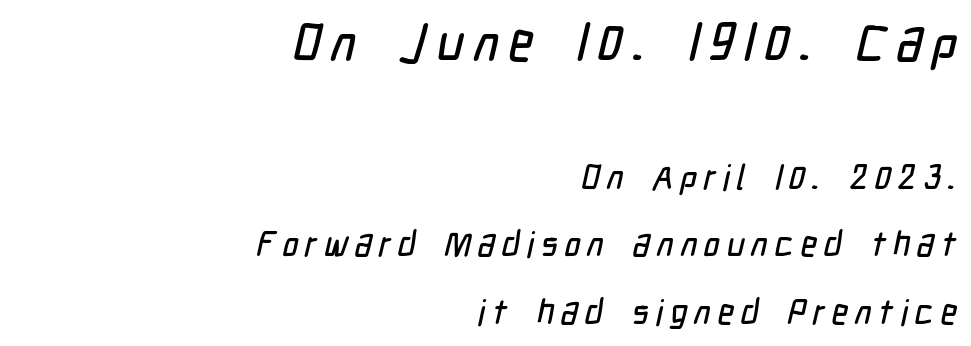
{"serif": "no", "width": "condensed", "stroke_contrast": "low", "x_height": "medium", "monospaced": "no", "underline": "no", "align": "right", "line_spacing": "loose", "line_spacing_ratio": 1.92, "larger_block": "first", "size_ratio": 1.51, "glyph_px": 53}
